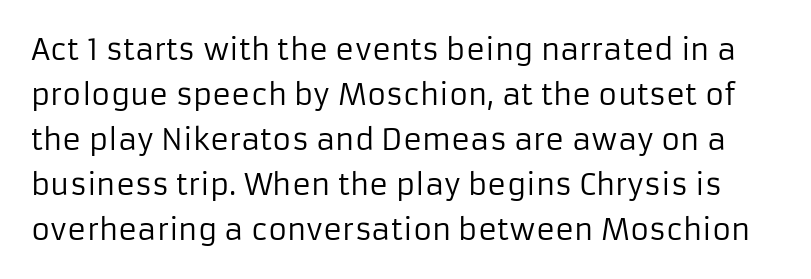
{"serif": "no", "italic": "no", "bold": "no", "weight": "regular", "width": "normal", "stroke_contrast": "low", "x_height": "medium", "monospaced": "no", "underline": "no", "line_spacing": "normal", "line_spacing_ratio": 1.55, "letter_spacing": "normal", "letter_spacing_em": 0.0, "glyph_px": 29}
